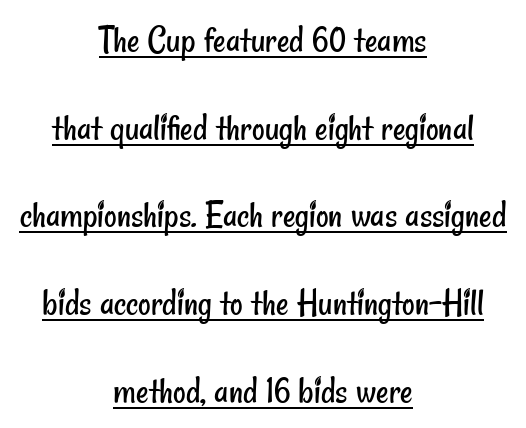
Q: Is the text bold? A: No.
Q: Is the typeface a serif or a sans-serif typeface? A: Sans-serif.
Q: Is the text underlined? A: Yes.
Q: How is the paragraph aligned? A: Centered.
Q: Is the spacing between letters normal or unusually wide? A: Normal.
Q: Is the spacing between lines tight, normal or loose? A: Loose.
Q: Width (condensed, normal, or wide)? A: Condensed.
Q: Stroke contrast? A: Low.
Q: x-height? A: Small.
Q: Monospaced? A: No.
